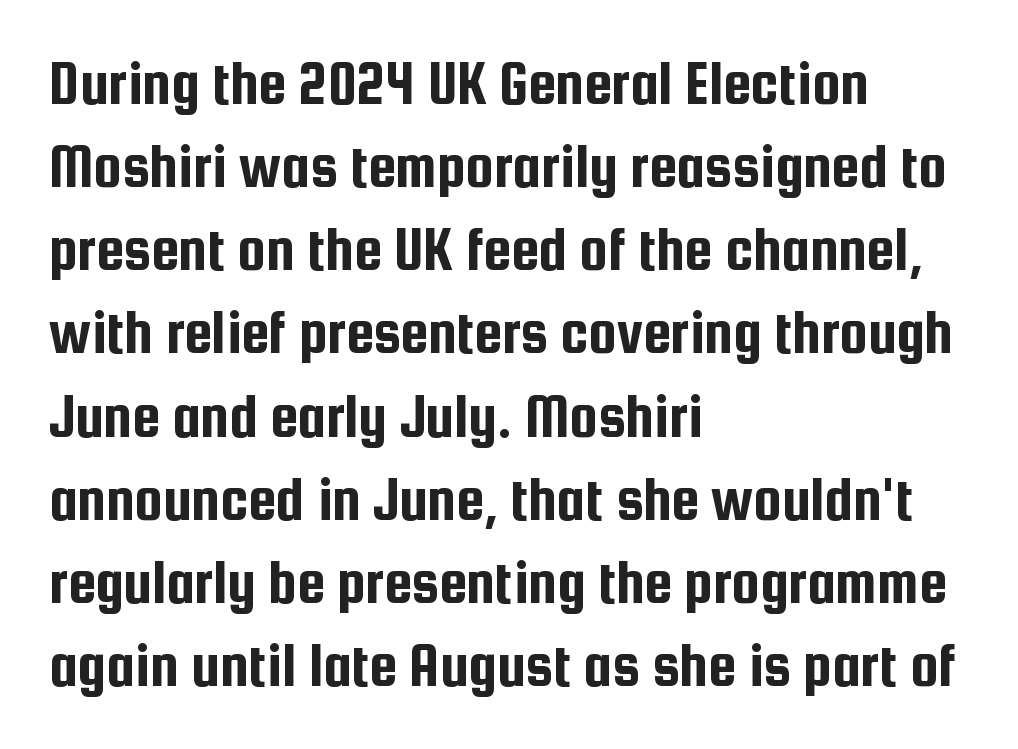
Here the glyphs are tracked normally, forming tight word shapes. Designer's note — italics off, roman on. Proportional: the letters do not fall into vertical columns. Line spacing here is normal.
